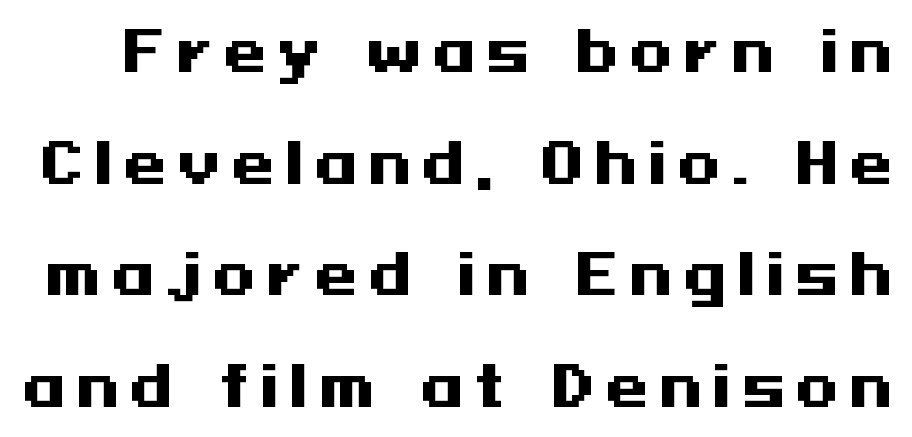
The image shows 55 px heavy, wide sans-serif type, upright; set loose line spacing (2.03x), unusually wide letter spacing (+0.2 em), not underlined; medium stroke contrast and a medium x-height.
